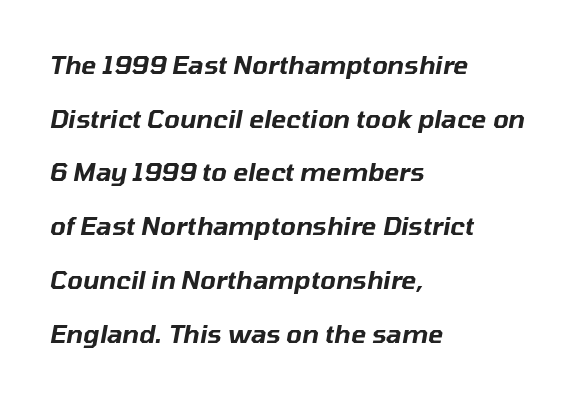
{"italic": "yes", "lean": "right", "slant_degrees": 10, "underline": "no", "align": "left", "line_spacing": "loose", "line_spacing_ratio": 2.15, "letter_spacing": "normal", "letter_spacing_em": 0.0, "glyph_px": 25}
